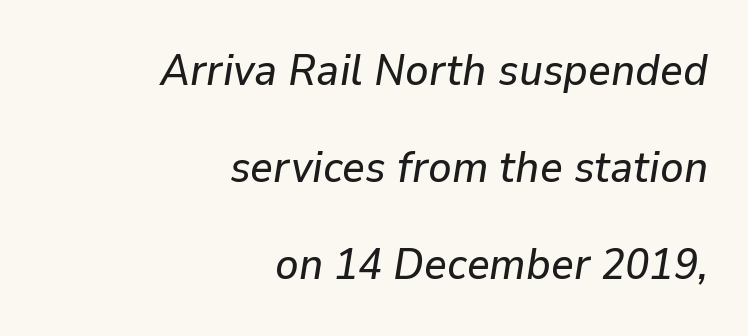
{"italic": "yes", "lean": "right", "slant_degrees": 9, "width": "normal", "stroke_contrast": "low", "x_height": "medium", "monospaced": "no", "underline": "no", "align": "right", "line_spacing": "loose", "line_spacing_ratio": 2.21, "letter_spacing": "normal", "letter_spacing_em": 0.0, "glyph_px": 44}
